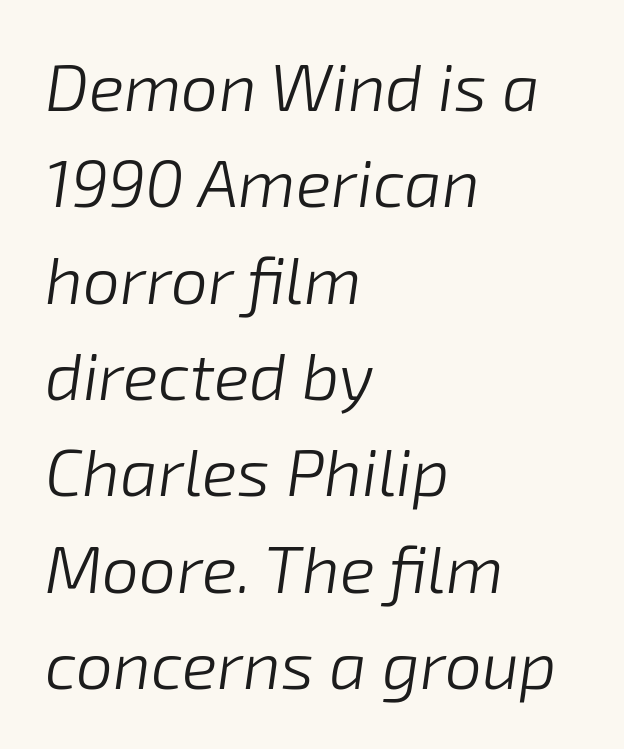
Q: Is the text bold? A: No.
Q: Is the text italic (slanted)? A: Yes, it leans right by about 8 degrees.
Q: Is the text underlined? A: No.
Q: How is the paragraph aligned? A: Left-aligned.
Q: Is the spacing between letters normal or unusually wide? A: Normal.
Q: Is the spacing between lines tight, normal or loose? A: Normal.
Q: Width (condensed, normal, or wide)? A: Normal.
Q: Stroke contrast? A: Low.
Q: x-height? A: Medium.
Q: Monospaced? A: No.
